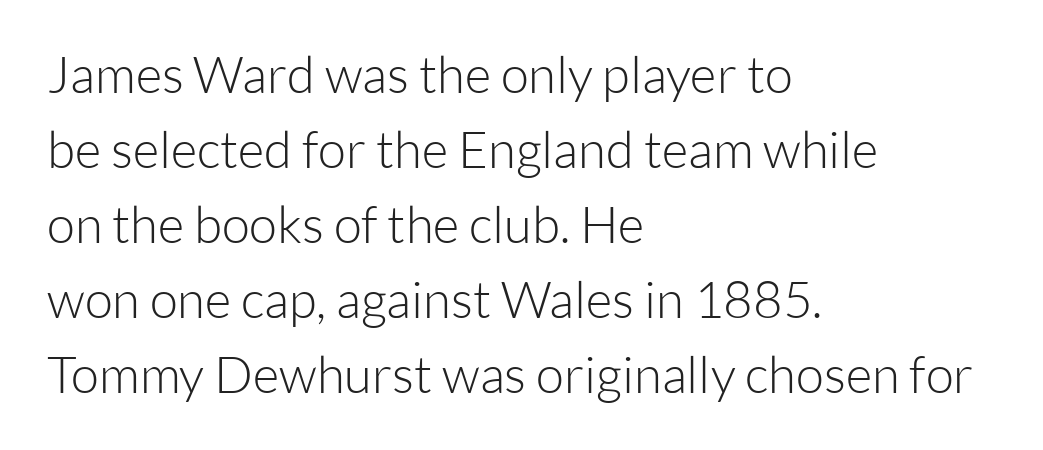
{"serif": "no", "italic": "no", "bold": "no", "weight": "light", "width": "normal", "stroke_contrast": "low", "x_height": "medium", "monospaced": "no", "underline": "no", "align": "left", "line_spacing": "normal", "line_spacing_ratio": 1.47, "letter_spacing": "normal", "letter_spacing_em": 0.0, "glyph_px": 51}
